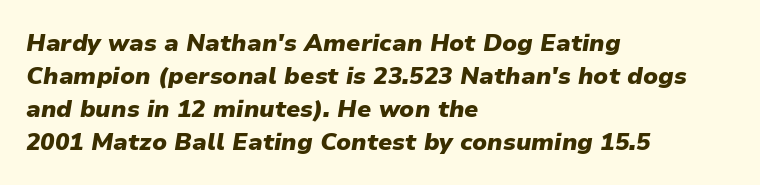
Emphasis by weight is at full strength: bold. A typesetter would mark this as italic. Layout note: lines flush left. There is no visible air inserted between adjacent glyphs.
